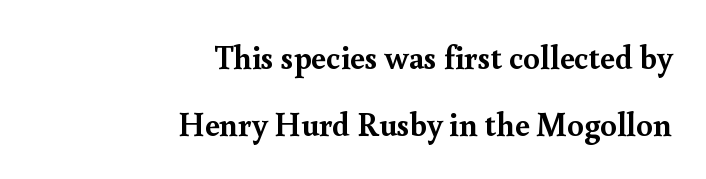
{"serif": "yes", "italic": "no", "bold": "yes", "weight": "semibold", "width": "normal", "x_height": "small", "monospaced": "no", "underline": "no", "align": "right", "line_spacing": "loose", "line_spacing_ratio": 2.03, "letter_spacing": "normal", "letter_spacing_em": 0.0, "glyph_px": 33}
